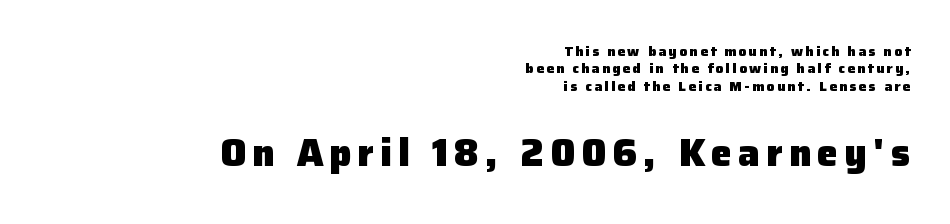
The typesetting leans heavy: a genuine bold. Decoration check: the copy has no underline. Character widths vary here, with narrow letters taking less room than wide ones. The typeface chosen for these lines omits serifs.
